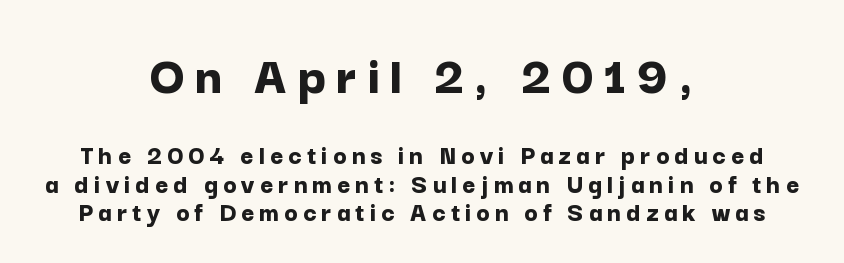
The image shows 56 px bold sans-serif type, upright; set centered, tight line spacing (1.01x), not underlined; the first (top) block is 2.0x larger; low stroke contrast and a medium x-height.
